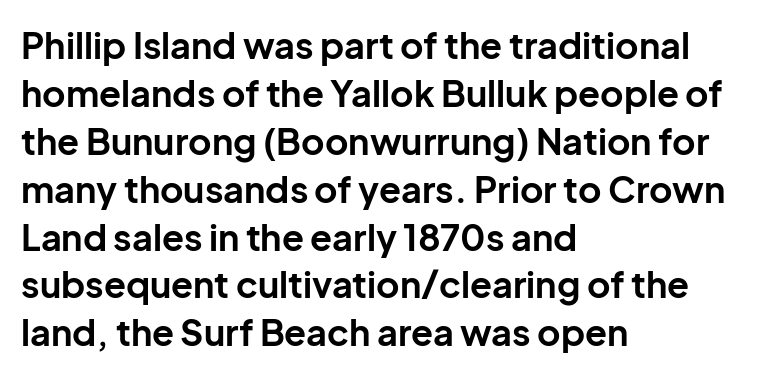
{"serif": "no", "italic": "no", "bold": "yes", "weight": "bold", "width": "normal", "stroke_contrast": "low", "x_height": "medium", "monospaced": "no", "underline": "no", "align": "left", "line_spacing": "normal", "line_spacing_ratio": 1.33, "letter_spacing": "normal", "letter_spacing_em": 0.0, "glyph_px": 36}
